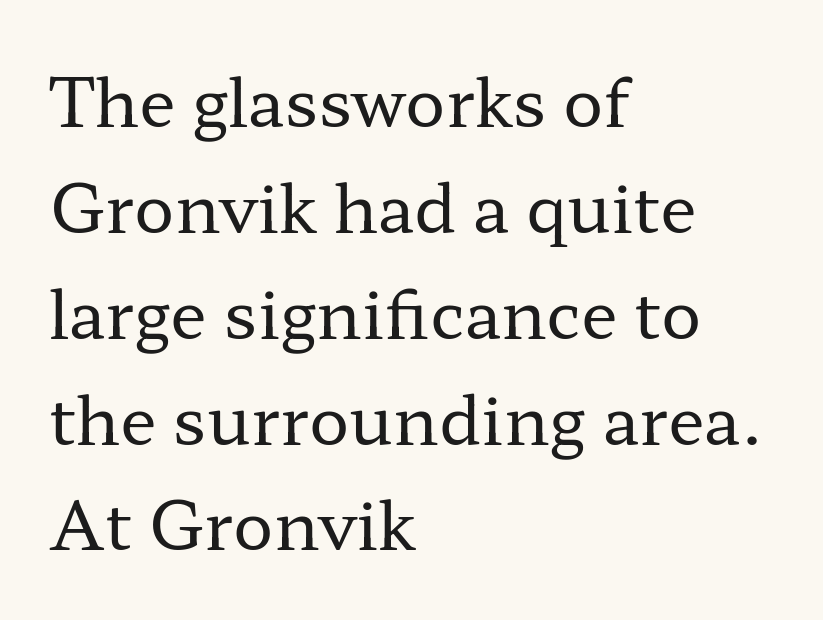
The image shows 67 px regular-weight, wide serif type, upright; set left-aligned, normal line spacing (1.58x), normal letter spacing, not underlined; low stroke contrast and a medium x-height.
